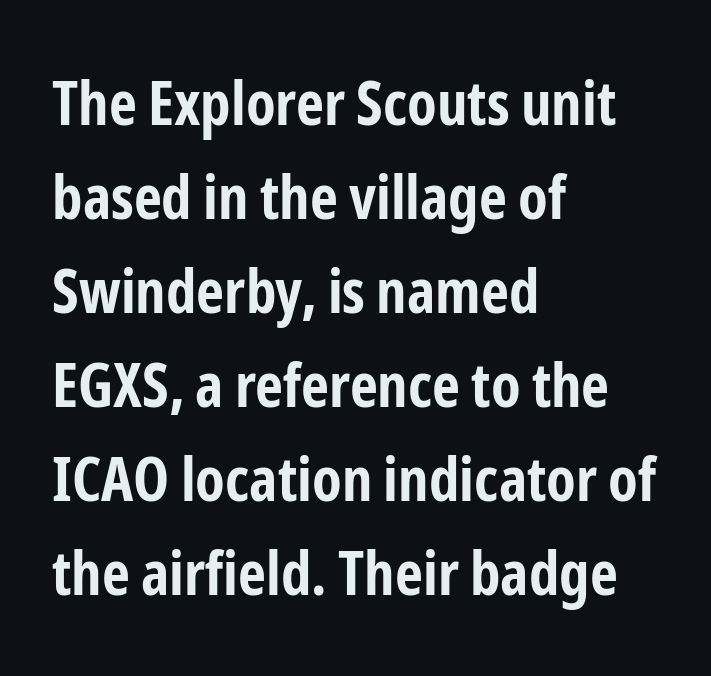
{"serif": "no", "italic": "no", "bold": "yes", "weight": "bold", "width": "condensed", "stroke_contrast": "low", "x_height": "medium", "monospaced": "no", "underline": "no", "align": "left", "line_spacing": "normal", "line_spacing_ratio": 1.54, "letter_spacing": "normal", "letter_spacing_em": 0.0, "glyph_px": 61}
